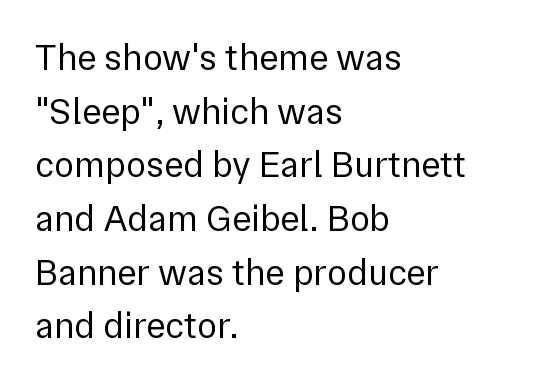
Q: Is the text bold? A: No.
Q: Is the text italic (slanted)? A: No, it is upright.
Q: Is the typeface a serif or a sans-serif typeface? A: Sans-serif.
Q: Is the text underlined? A: No.
Q: How is the paragraph aligned? A: Left-aligned.
Q: Is the spacing between letters normal or unusually wide? A: Normal.
Q: Is the spacing between lines tight, normal or loose? A: Normal.
Q: Width (condensed, normal, or wide)? A: Normal.
Q: Stroke contrast? A: Low.
Q: x-height? A: Medium.
Q: Monospaced? A: No.
